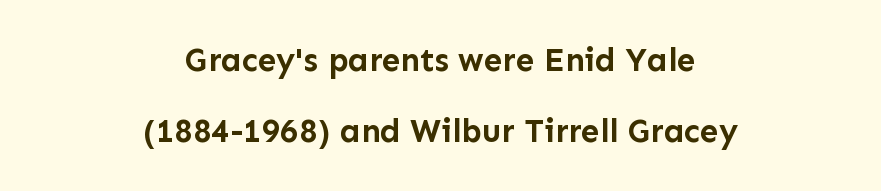
{"serif": "no", "italic": "no", "bold": "yes", "weight": "semibold", "width": "normal", "stroke_contrast": "low", "x_height": "medium", "monospaced": "no", "underline": "no", "align": "center", "line_spacing": "loose", "line_spacing_ratio": 2.14, "letter_spacing": "normal", "letter_spacing_em": 0.0, "glyph_px": 33}
